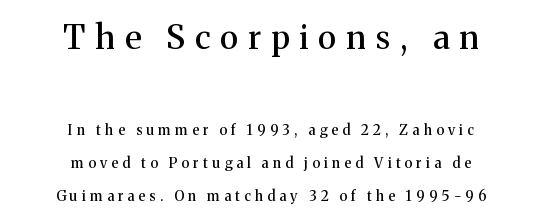
This sample trades compactness for vertical openness between lines. The face used here appears at its bigger size in the upper chunk. A centered setting, common on invitations and titles, is used for this passage. Unmarked baselines from the first word to the last. Stroke terminals: seriffed. Does the lettering tilt? It doesn't — this is upright.
